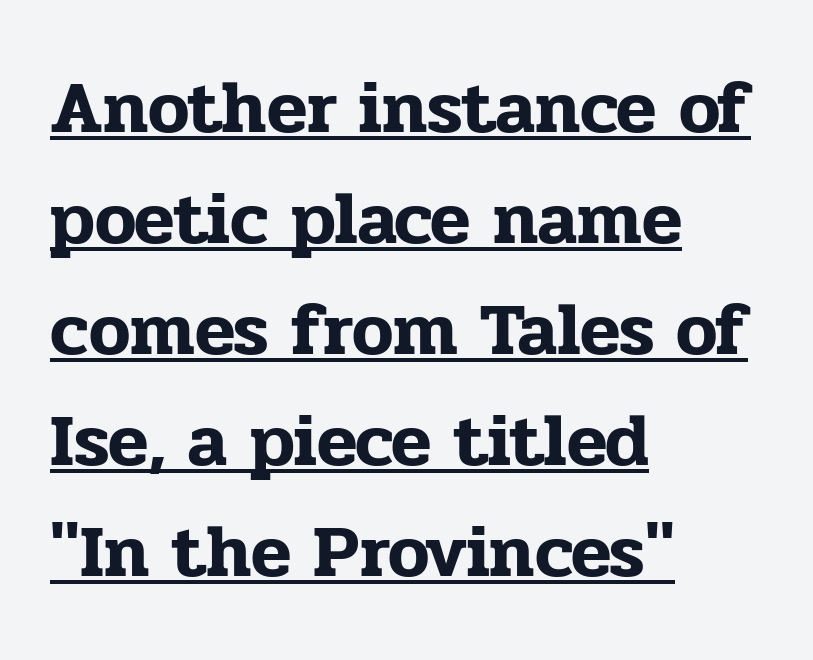
The image shows 74 px serif type, upright; set left-aligned, normal line spacing (1.5x), normal letter spacing, underlined; low stroke contrast and a medium x-height.
